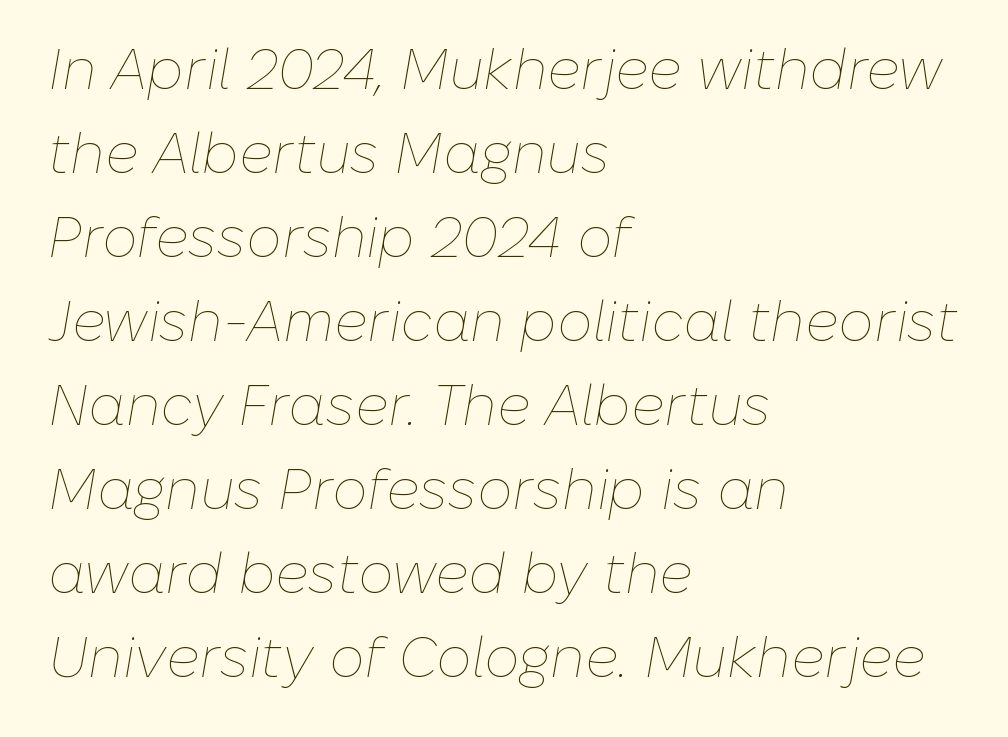
Q: Is the text bold? A: No.
Q: Is the text italic (slanted)? A: Yes, it leans right by about 10 degrees.
Q: Is the text underlined? A: No.
Q: How is the paragraph aligned? A: Left-aligned.
Q: Is the spacing between letters normal or unusually wide? A: Normal.
Q: Is the spacing between lines tight, normal or loose? A: Normal.
Q: Width (condensed, normal, or wide)? A: Normal.
Q: Stroke contrast? A: Low.
Q: x-height? A: Medium.
Q: Monospaced? A: No.
